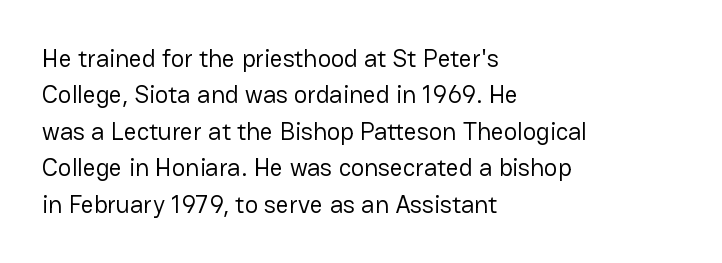
The image shows 25 px text type, upright; set left-aligned, normal line spacing (1.46x), normal letter spacing, not underlined.
